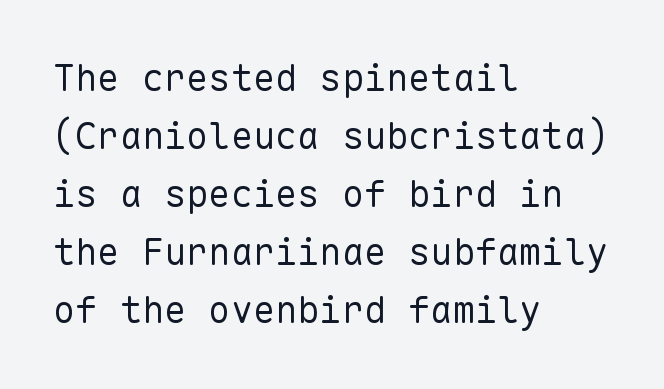
Reading down the column, the eye jumps a familiar distance to each next line. Do the characters align in a grid? Yes, the font is monospaced. I'd call this a sans setting — the letters go barefoot. Posture: upright roman.
